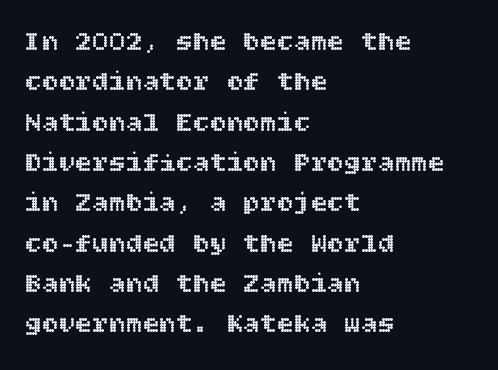
Q: Is the text italic (slanted)? A: No, it is upright.
Q: Is the text underlined? A: No.
Q: How is the paragraph aligned? A: Left-aligned.
Q: Is the spacing between letters normal or unusually wide? A: Normal.
Q: Is the spacing between lines tight, normal or loose? A: Normal.
Q: Width (condensed, normal, or wide)? A: Normal.
Q: x-height? A: Large.
